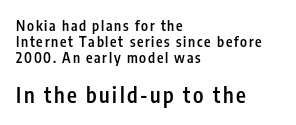
A student would call this left alignment; a typographer would say flush left, rag right. It's the straight-up-and-down kind of type. The area under the type is left untouched. Summary of weight: moderately heavy, a semibold. Larger block? The one below; the one above is distinctly smaller. Cramped leading.
